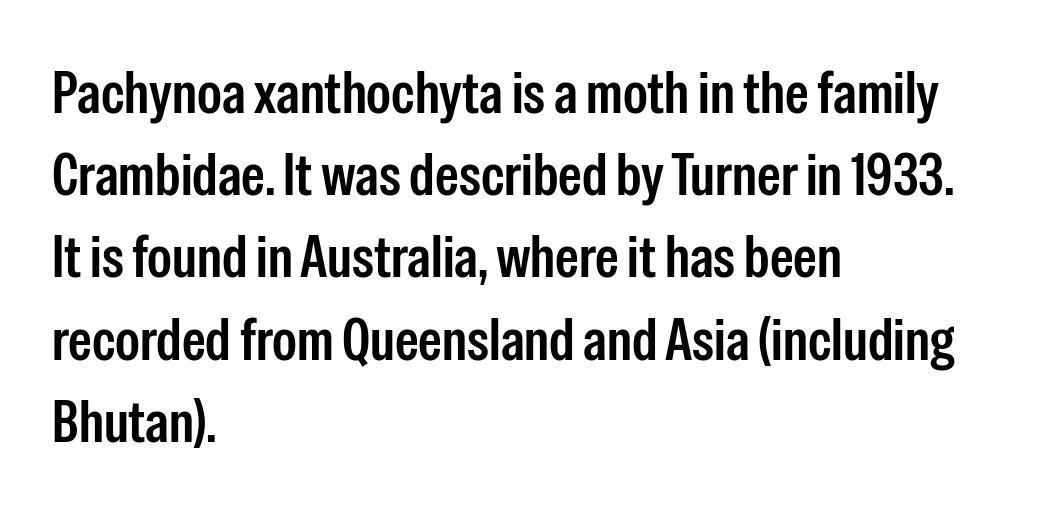
{"serif": "no", "italic": "no", "bold": "semi", "weight": "semibold", "width": "condensed", "stroke_contrast": "low", "x_height": "medium", "monospaced": "no", "underline": "no", "align": "left", "line_spacing": "normal", "line_spacing_ratio": 1.37, "letter_spacing": "normal", "letter_spacing_em": 0.0, "glyph_px": 60}
